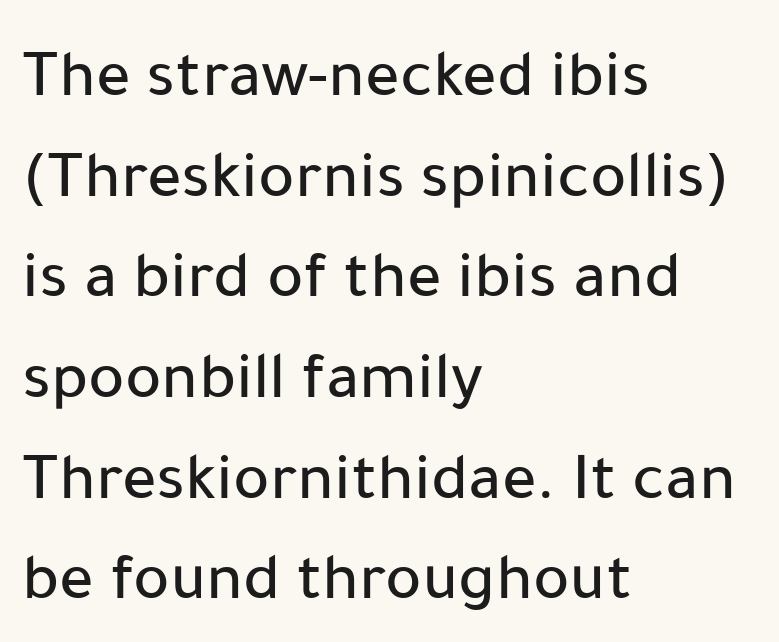
Here the designer chose a conventional face with non-uniform glyph widths. Grotesque or geometric, the face here clearly has no serifs. These lines are set flush left with a ragged right edge. The typography opts for an upright posture over an oblique one.
